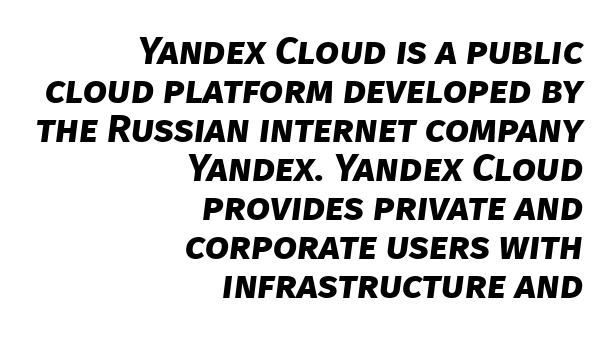
{"serif": "no", "bold": "yes", "weight": "bold", "width": "normal", "stroke_contrast": "low", "x_height": "large", "monospaced": "no", "underline": "no", "align": "right", "line_spacing": "tight", "line_spacing_ratio": 1.0, "letter_spacing": "normal", "letter_spacing_em": 0.0, "glyph_px": 39}
